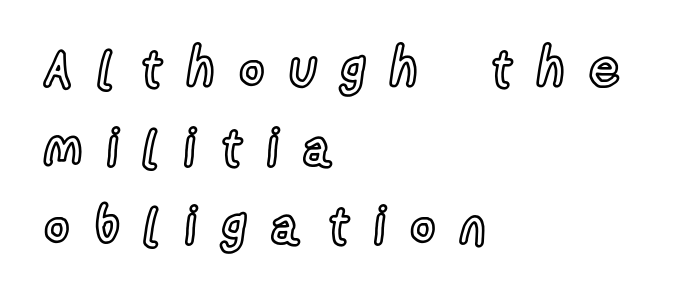
The image shows 52 px condensed type; set left-aligned, normal line spacing (1.51x), unusually wide letter spacing (+0.5 em), not underlined; a medium x-height.
